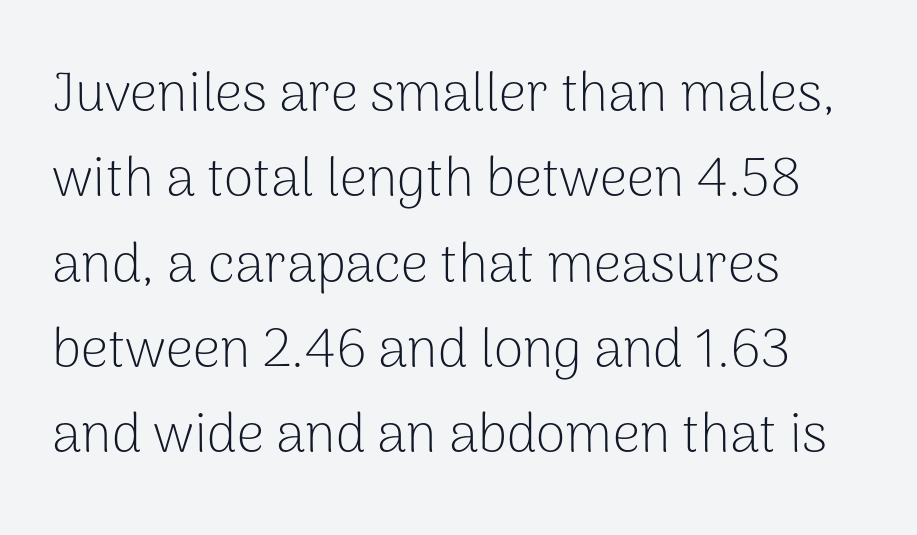
Q: Is the text bold? A: No.
Q: Is the text italic (slanted)? A: No, it is upright.
Q: Is the typeface a serif or a sans-serif typeface? A: Sans-serif.
Q: Is the text underlined? A: No.
Q: How is the paragraph aligned? A: Left-aligned.
Q: Is the spacing between letters normal or unusually wide? A: Normal.
Q: Is the spacing between lines tight, normal or loose? A: Normal.
Q: Width (condensed, normal, or wide)? A: Normal.
Q: Stroke contrast? A: Low.
Q: x-height? A: Medium.
Q: Monospaced? A: No.
